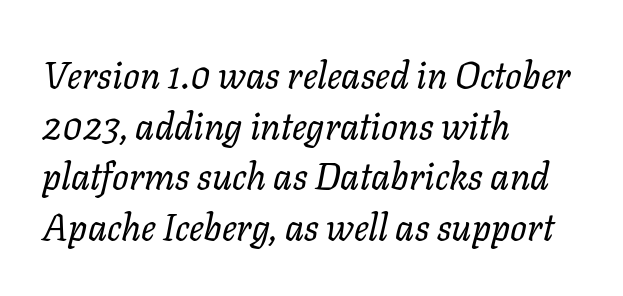
Q: Is the text bold? A: No.
Q: Is the text italic (slanted)? A: Yes, it leans right by about 11 degrees.
Q: Is the text underlined? A: No.
Q: How is the paragraph aligned? A: Left-aligned.
Q: Is the spacing between letters normal or unusually wide? A: Normal.
Q: Is the spacing between lines tight, normal or loose? A: Normal.
Q: Width (condensed, normal, or wide)? A: Normal.
Q: Stroke contrast? A: Low.
Q: x-height? A: Medium.
Q: Monospaced? A: No.
